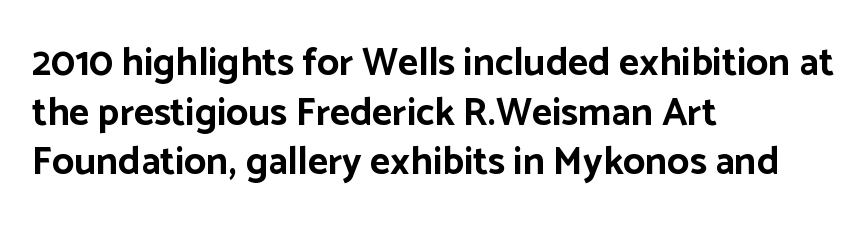
{"serif": "no", "italic": "no", "bold": "yes", "weight": "bold", "width": "normal", "stroke_contrast": "low", "x_height": "medium", "monospaced": "no", "underline": "no", "align": "left", "line_spacing": "normal", "line_spacing_ratio": 1.27, "letter_spacing": "normal", "letter_spacing_em": 0.0, "glyph_px": 39}
